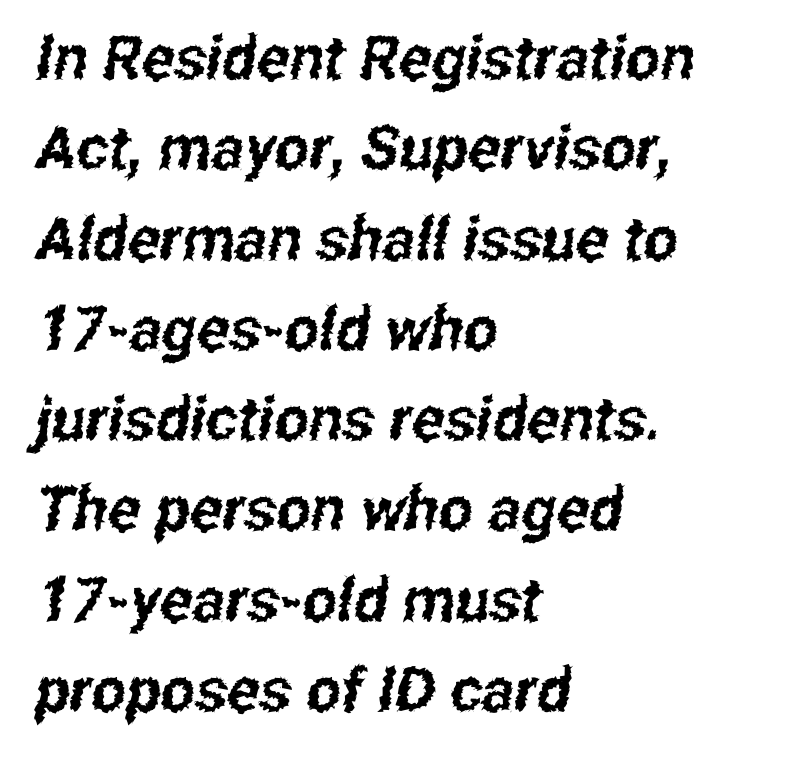
The image shows 61 px condensed sans-serif type; set left-aligned, normal line spacing (1.48x), normal letter spacing, not underlined; low stroke contrast and a medium x-height.
